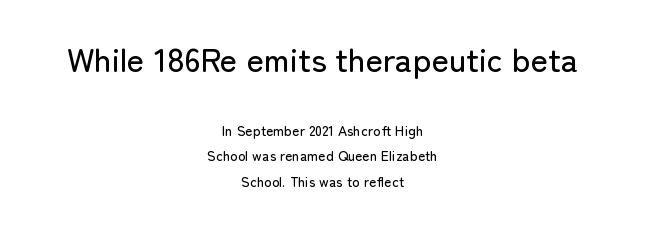
{"serif": "no", "italic": "no", "width": "normal", "stroke_contrast": "low", "x_height": "medium", "monospaced": "no", "underline": "no", "align": "center", "line_spacing_ratio": 1.81, "letter_spacing": "normal", "letter_spacing_em": 0.0, "larger_block": "first", "size_ratio": 2.36, "glyph_px": 33}
